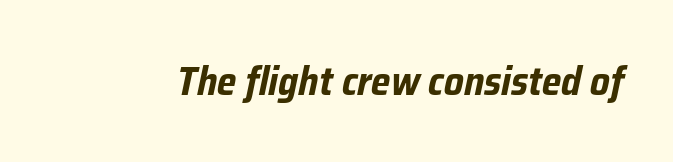
The image shows 40 px bold, condensed type, italic (leaning right); set normal letter spacing, not underlined; low stroke contrast and a medium x-height.
